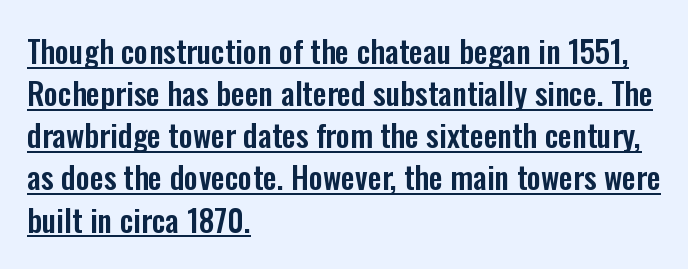
The image shows 31 px condensed sans-serif type, upright; set left-aligned, normal line spacing (1.36x), normal letter spacing, underlined; low stroke contrast and a medium x-height.
